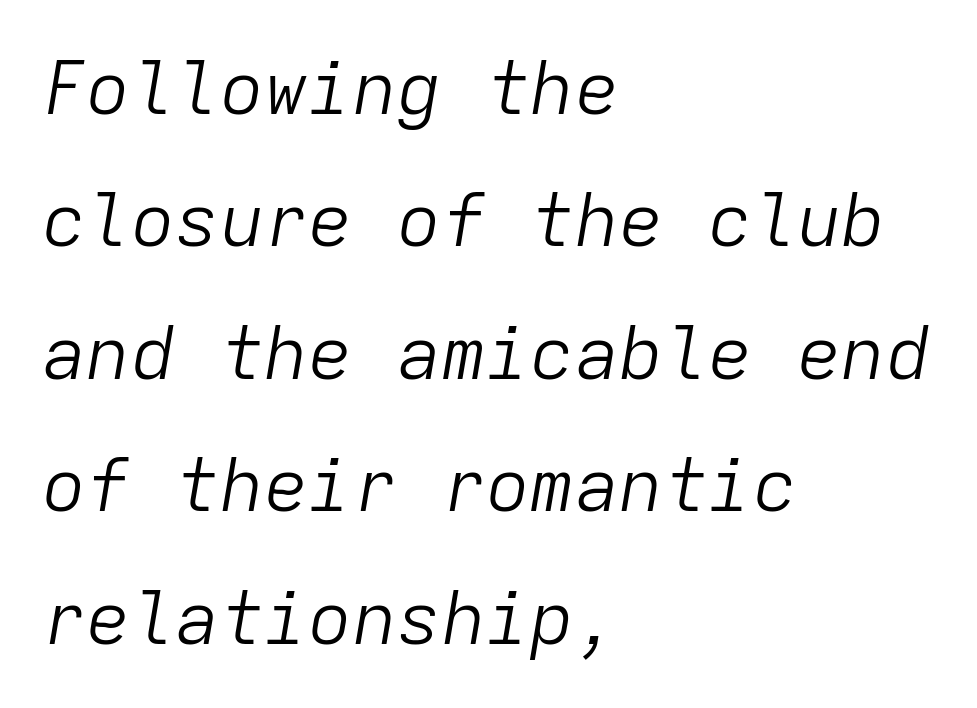
The image shows 74 px light type, italic (leaning right), monospaced; set left-aligned, line spacing 1.79x, normal letter spacing, not underlined; low stroke contrast and a medium x-height.
